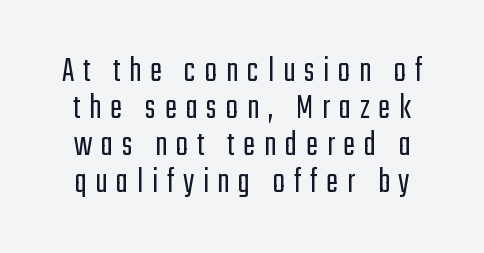
The image shows 36 px light, condensed sans-serif type, upright; set tight line spacing (1.03x), unusually wide letter spacing (+0.25 em), not underlined; low stroke contrast and a medium x-height.
